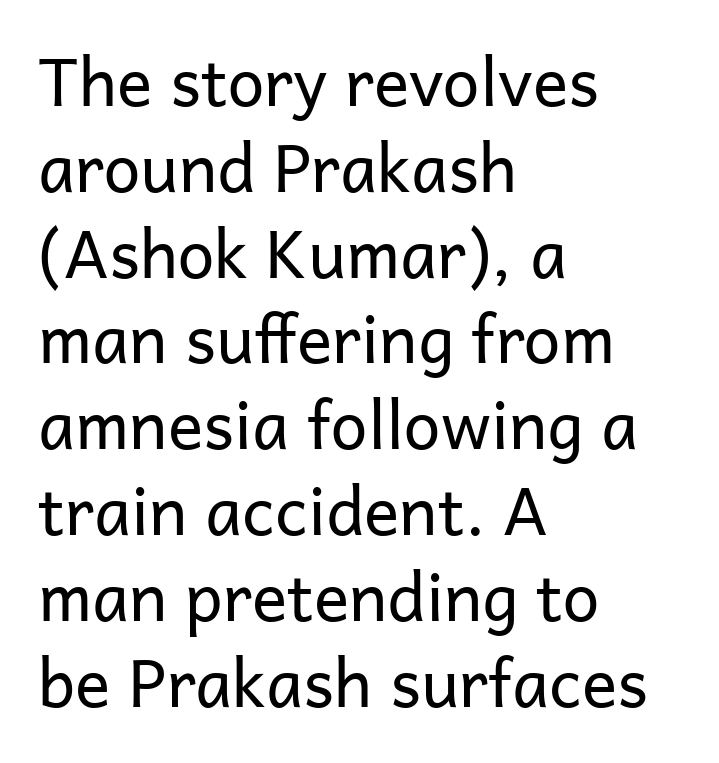
The image shows 66 px regular-weight sans-serif type, upright; set left-aligned, normal line spacing (1.3x), normal letter spacing, not underlined; low stroke contrast and a medium x-height.
